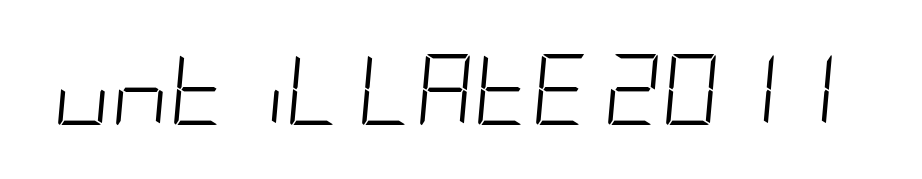
Q: Is the text bold? A: No.
Q: Is the text italic (slanted)? A: Yes, it leans right by about 5 degrees.
Q: Is the text underlined? A: No.
Q: Is the spacing between letters normal or unusually wide? A: Normal.
Q: Width (condensed, normal, or wide)? A: Condensed.
Q: Stroke contrast? A: Low.
Q: x-height? A: Large.
